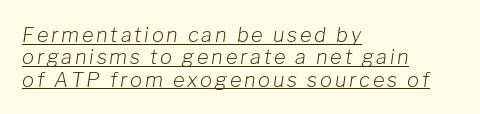
Q: Is the text bold? A: No.
Q: Is the text italic (slanted)? A: Yes, it leans right by about 8 degrees.
Q: Is the text underlined? A: Yes.
Q: How is the paragraph aligned? A: Left-aligned.
Q: Is the spacing between lines tight, normal or loose? A: Tight.
